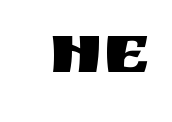
{"serif": "no", "italic": "no", "width": "normal", "stroke_contrast": "medium", "x_height": "large", "monospaced": "no", "underline": "no", "letter_spacing": "normal", "letter_spacing_em": 0.0, "glyph_px": 73}
